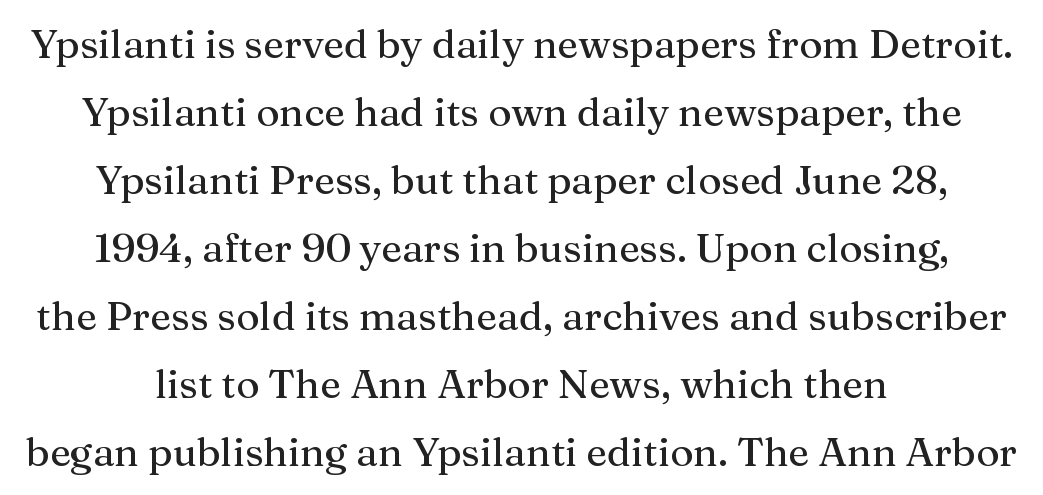
The image shows 40 px serif type, upright; set centered, normal line spacing (1.7x), normal letter spacing, not underlined; medium stroke contrast and a medium x-height.
